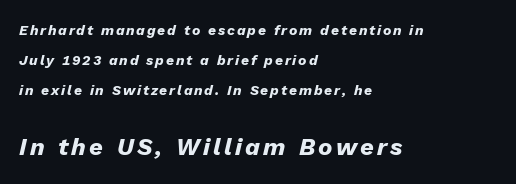
Q: Is the text bold? A: Yes.
Q: Is the text italic (slanted)? A: Yes, it leans right by about 13 degrees.
Q: Is the text underlined? A: No.
Q: How is the paragraph aligned? A: Left-aligned.
Q: Is the spacing between lines tight, normal or loose? A: Loose.
Q: Which block of text is set in a larger size, the first (top) or the second (bottom)? A: The second (bottom) one.
